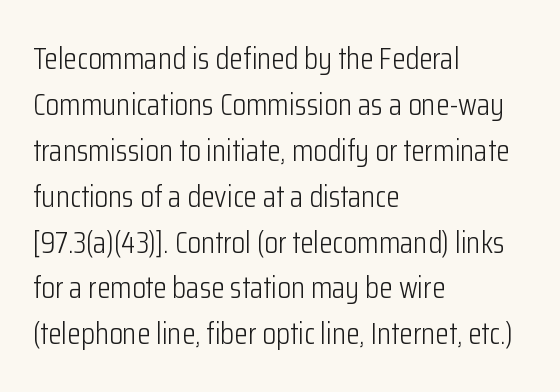
The image shows 31 px light, condensed sans-serif type, upright; set left-aligned, normal line spacing (1.48x), normal letter spacing, not underlined; low stroke contrast and a medium x-height.
